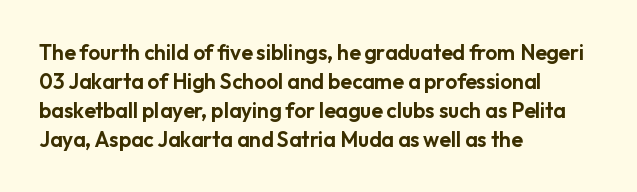
The image shows 21 px text type, upright; set left-aligned, normal line spacing (1.38x), normal letter spacing, not underlined.
